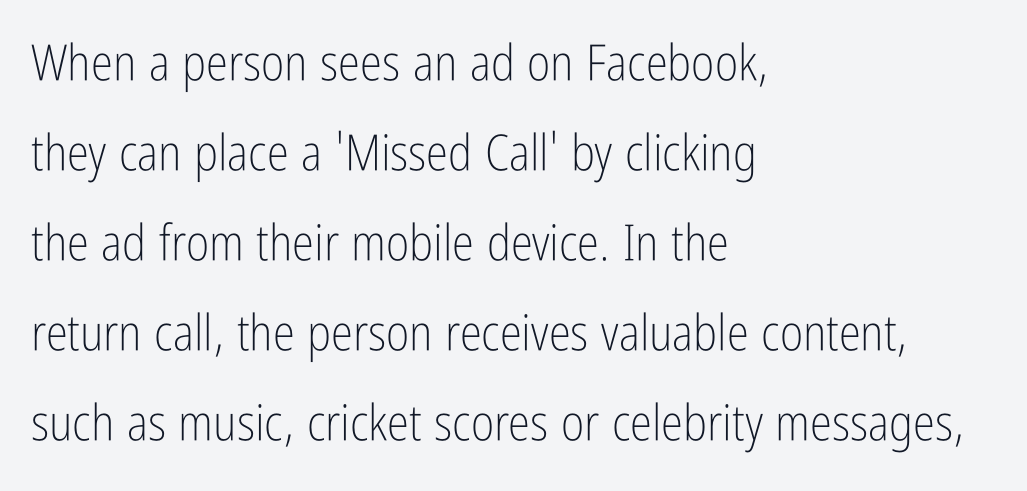
The image shows 50 px light, condensed sans-serif type, upright; set left-aligned, line spacing 1.8x, normal letter spacing, not underlined; low stroke contrast and a medium x-height.
